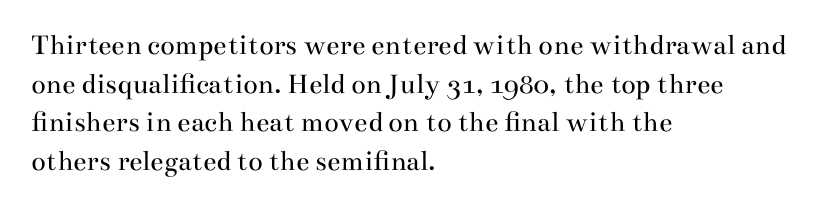
The face used here is proportionally spaced, like ordinary book or web type. The space between consecutive lines is moderate. Designer's note — italics off, roman on. To sum up the face: it has serifs.
